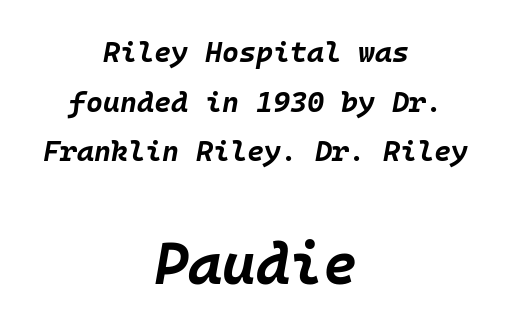
{"italic": "yes", "lean": "right", "slant_degrees": 10, "bold": "yes", "weight": "bold", "width": "normal", "stroke_contrast": "low", "x_height": "large", "monospaced": "yes", "underline": "no", "align": "center", "line_spacing_ratio": 1.71, "letter_spacing": "normal", "letter_spacing_em": 0.0, "larger_block": "second", "size_ratio": 2.0, "glyph_px": 58}
